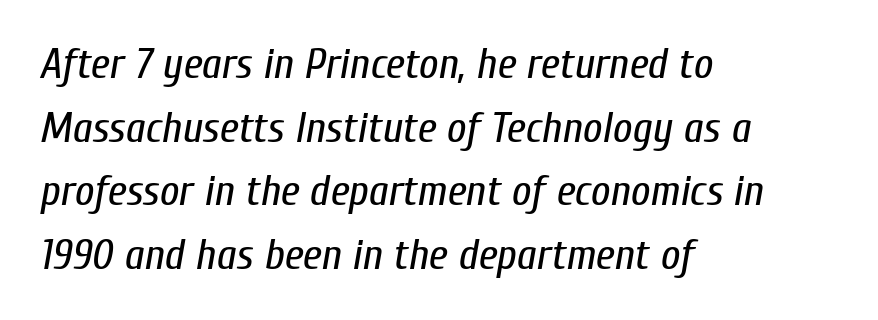
{"italic": "yes", "lean": "right", "slant_degrees": 10, "bold": "no", "weight": "regular", "width": "condensed", "stroke_contrast": "low", "x_height": "medium", "monospaced": "no", "underline": "no", "align": "left", "line_spacing": "normal", "line_spacing_ratio": 1.48, "letter_spacing": "normal", "letter_spacing_em": 0.0, "glyph_px": 43}
